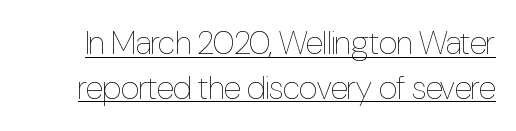
{"italic": "no", "bold": "no", "weight": "thin", "width": "condensed", "stroke_contrast": "low", "x_height": "medium", "monospaced": "no", "underline": "yes", "line_spacing": "normal", "line_spacing_ratio": 1.35, "letter_spacing": "normal", "letter_spacing_em": 0.0, "glyph_px": 33}
